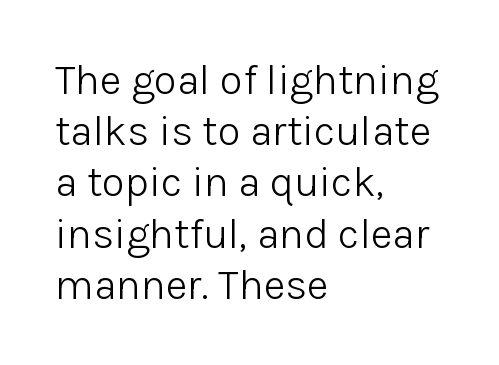
{"serif": "no", "italic": "no", "bold": "no", "weight": "light", "width": "normal", "stroke_contrast": "low", "x_height": "medium", "monospaced": "no", "underline": "no", "align": "left", "line_spacing_ratio": 1.22, "letter_spacing": "normal", "letter_spacing_em": 0.0, "glyph_px": 42}
